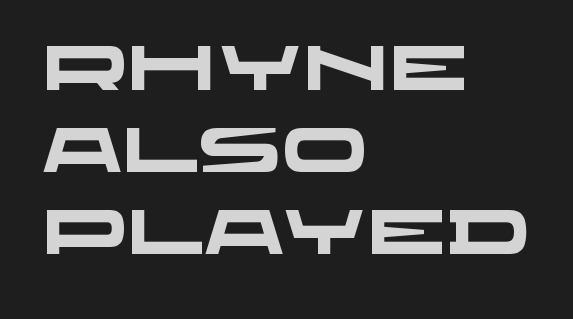
{"serif": "no", "bold": "yes", "weight": "heavy", "width": "wide", "stroke_contrast": "low", "x_height": "large", "monospaced": "no", "underline": "no", "align": "left", "line_spacing": "normal", "line_spacing_ratio": 1.3, "letter_spacing": "normal", "letter_spacing_em": 0.0, "glyph_px": 63}
